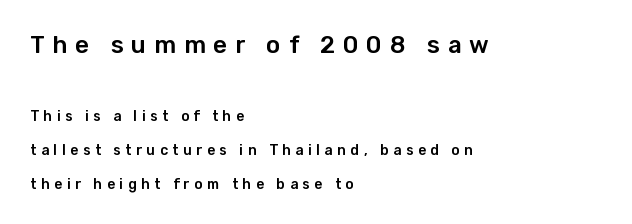
{"italic": "no", "underline": "no", "align": "left", "line_spacing": "loose", "line_spacing_ratio": 2.42, "letter_spacing": "wide", "letter_spacing_em": 0.33, "larger_block": "first", "size_ratio": 1.71, "glyph_px": 24}
